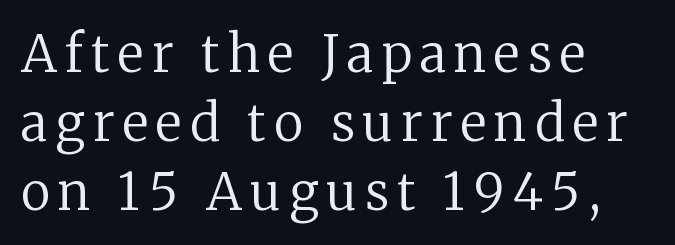
Designer's note — italics off, roman on. Little horizontal feet cap the strokes, marking this as serif type. Spacing verdict: proportional, widths tailored to each character. Vertical stems look standard width or narrower in stroke. A bare baseline throughout the passage. A normal amount of white space separates one row of letters from the next.
